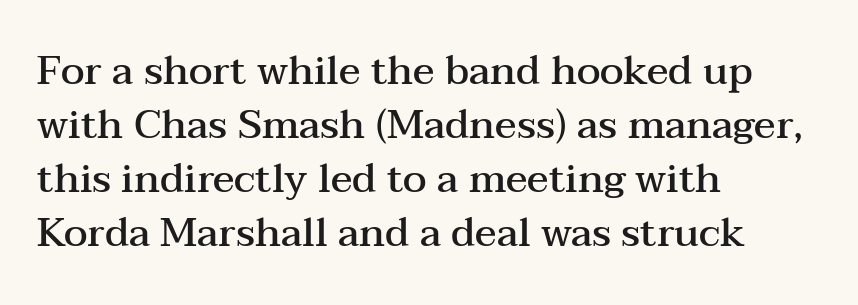
Every row of glyphs begins at an identical x-position on the left. Observe the serifs anchoring each vertical stroke in this sample. The lettering holds an erect, upright posture throughout. Nobody touched the tracking dial on this one. This is moderately heavy type, rendered in semibold.
